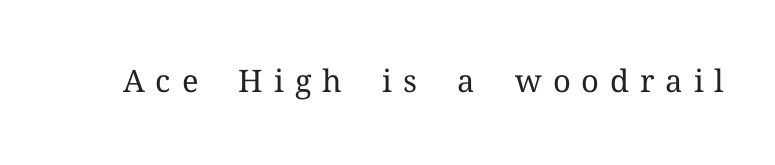
Stem width sits at or under what a default text font uses. This rendering widens character spacing well past its baseline value. Has an underline been added? It has not. This is serif lettering, the kind often seen in printed books. It's the straight-up-and-down kind of type. Character widths vary here, with narrow letters taking less room than wide ones.
